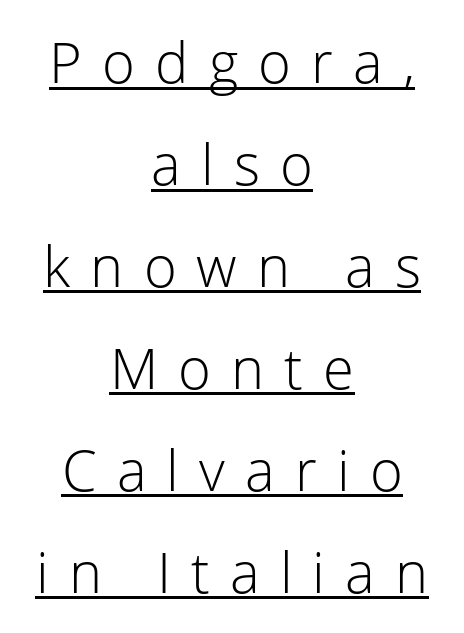
The image shows 56 px light sans-serif type, upright; set centered, line spacing 1.82x, unusually wide letter spacing (+0.36 em), underlined; low stroke contrast and a medium x-height.
